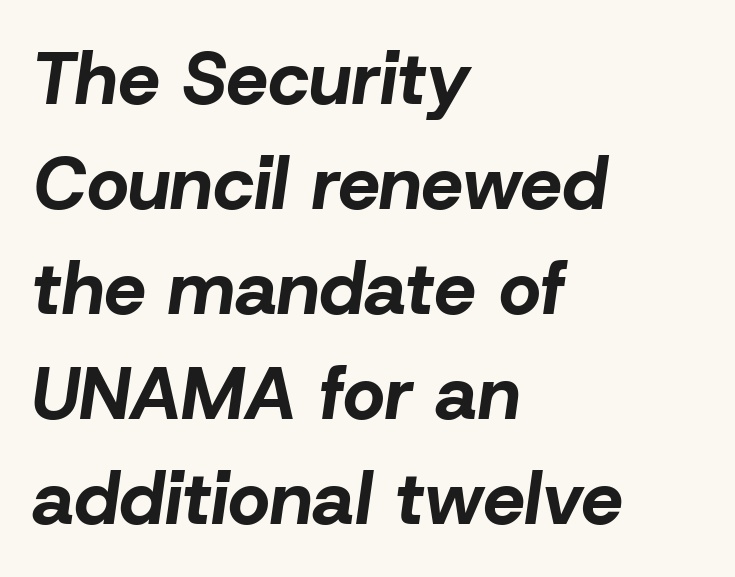
Is the type slanted? Yes — the strokes lean at a clear angle. This rendering leaves character spacing at its baseline value. The designer left line spacing at the default. No word sits above an underline.
